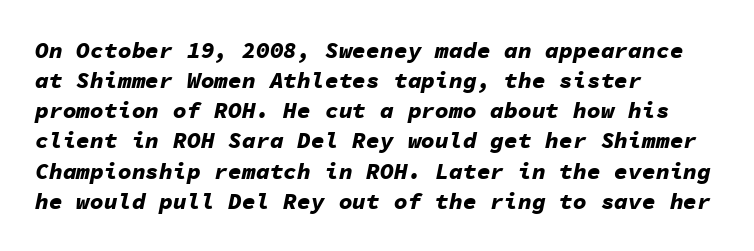
Q: Is the text bold? A: Yes.
Q: Is the text italic (slanted)? A: Yes, it leans right by about 11 degrees.
Q: Is the text underlined? A: No.
Q: How is the paragraph aligned? A: Left-aligned.
Q: Is the spacing between letters normal or unusually wide? A: Normal.
Q: Is the spacing between lines tight, normal or loose? A: Normal.
